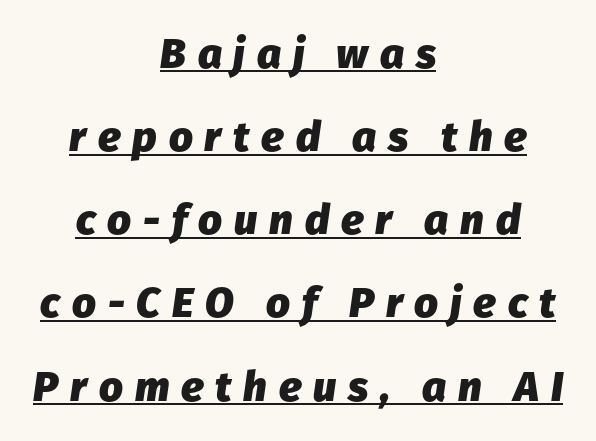
The text carries the slant typical of an italic or oblique font. The rendering positions every line midway between the sides. The passage shown is underscored from start to finish. The rendering uses a bold face; every stroke is thick and dark.
